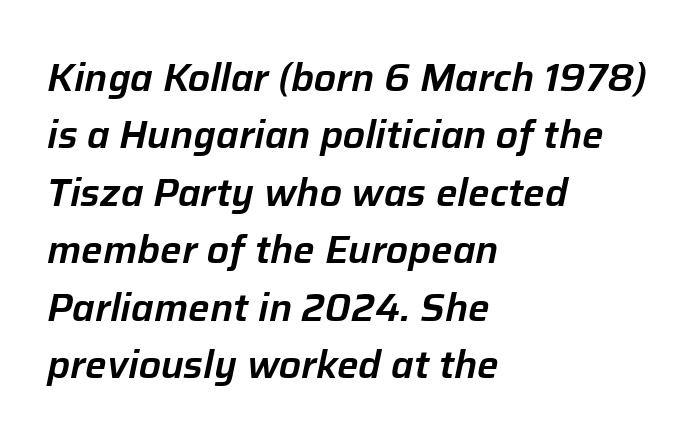
The image shows 38 px text type, italic (leaning right); set left-aligned, normal line spacing (1.51x), normal letter spacing, not underlined; low stroke contrast and a medium x-height.
